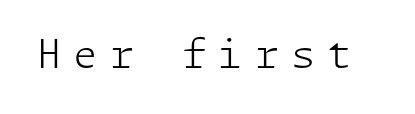
The image shows 39 px light sans-serif type, upright; set unusually wide letter spacing (+0.31 em), not underlined; low stroke contrast and a medium x-height.
